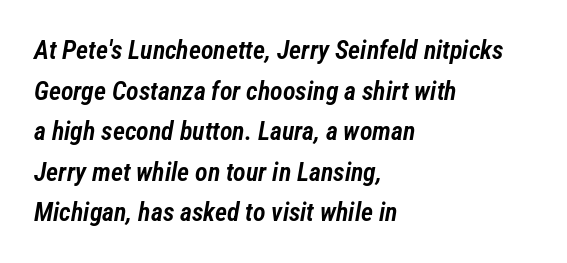
Q: Is the text bold? A: Semi-bold.
Q: Is the text italic (slanted)? A: Yes, it leans right by about 12 degrees.
Q: Is the text underlined? A: No.
Q: How is the paragraph aligned? A: Left-aligned.
Q: Is the spacing between letters normal or unusually wide? A: Normal.
Q: Is the spacing between lines tight, normal or loose? A: Normal.
